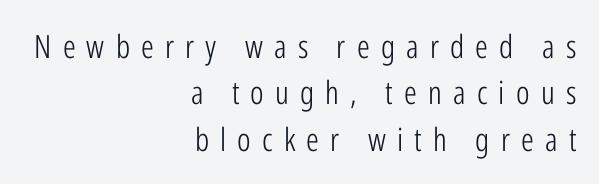
{"serif": "no", "italic": "no", "bold": "no", "weight": "light", "width": "condensed", "stroke_contrast": "low", "x_height": "medium", "monospaced": "no", "underline": "no", "align": "right", "line_spacing": "normal", "line_spacing_ratio": 1.45, "letter_spacing": "wide", "letter_spacing_em": 0.35, "glyph_px": 32}
